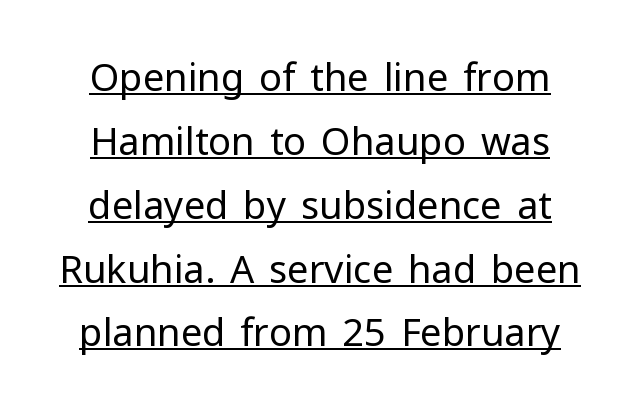
Q: Is the text bold? A: No.
Q: Is the text italic (slanted)? A: No, it is upright.
Q: Is the typeface a serif or a sans-serif typeface? A: Sans-serif.
Q: Is the text underlined? A: Yes.
Q: Is the spacing between letters normal or unusually wide? A: Normal.
Q: Is the spacing between lines tight, normal or loose? A: Normal.
Q: Width (condensed, normal, or wide)? A: Normal.
Q: Stroke contrast? A: Low.
Q: x-height? A: Medium.
Q: Monospaced? A: No.
